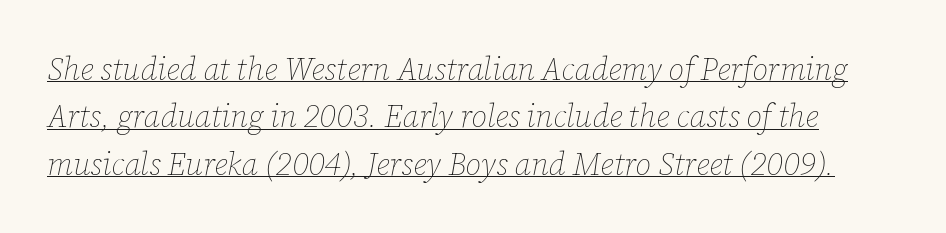
Q: Is the text bold? A: No.
Q: Is the text italic (slanted)? A: Yes, it leans right by about 12 degrees.
Q: Is the text underlined? A: Yes.
Q: Is the spacing between letters normal or unusually wide? A: Normal.
Q: Is the spacing between lines tight, normal or loose? A: Normal.
Q: Width (condensed, normal, or wide)? A: Normal.
Q: Stroke contrast? A: Low.
Q: x-height? A: Medium.
Q: Monospaced? A: No.
